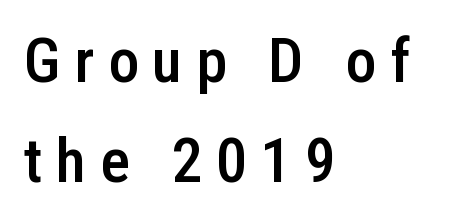
The image shows 62 px semibold, condensed sans-serif type, upright; set left-aligned, normal line spacing (1.61x), unusually wide letter spacing (+0.22 em), not underlined; low stroke contrast and a medium x-height.
